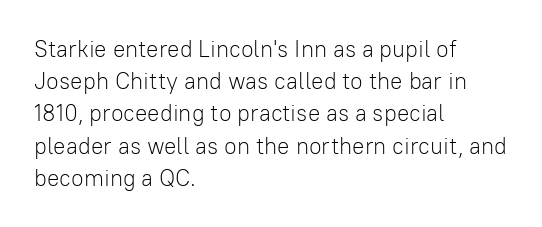
Regarding leading, the lines here are spaced in the standard way. The setting favours the left margin, as ordinary paragraphs usually do. The typeface has the unassuming heft of standard copy or less. The tracking reads as untouched default to a designer's eye. Type without underlining. Vertical strokes here are truly vertical.
